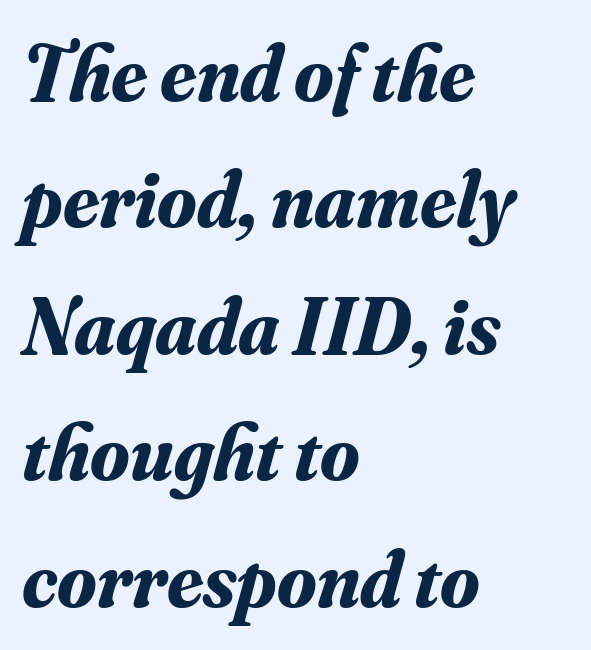
The image shows 80 px bold serif type, italic (leaning right); set left-aligned, normal line spacing (1.58x), normal letter spacing, not underlined; medium stroke contrast and a small x-height.
